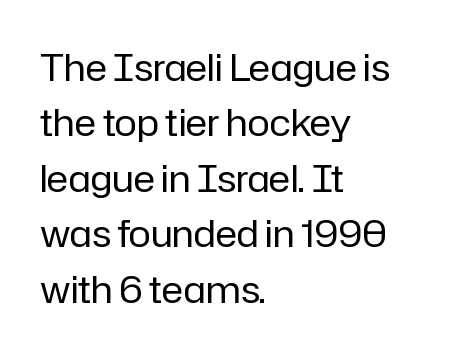
Q: Is the text bold? A: No.
Q: Is the text italic (slanted)? A: No, it is upright.
Q: Is the typeface a serif or a sans-serif typeface? A: Sans-serif.
Q: Is the text underlined? A: No.
Q: How is the paragraph aligned? A: Left-aligned.
Q: Is the spacing between letters normal or unusually wide? A: Normal.
Q: Is the spacing between lines tight, normal or loose? A: Normal.
Q: Width (condensed, normal, or wide)? A: Normal.
Q: Stroke contrast? A: Low.
Q: x-height? A: Medium.
Q: Monospaced? A: No.
